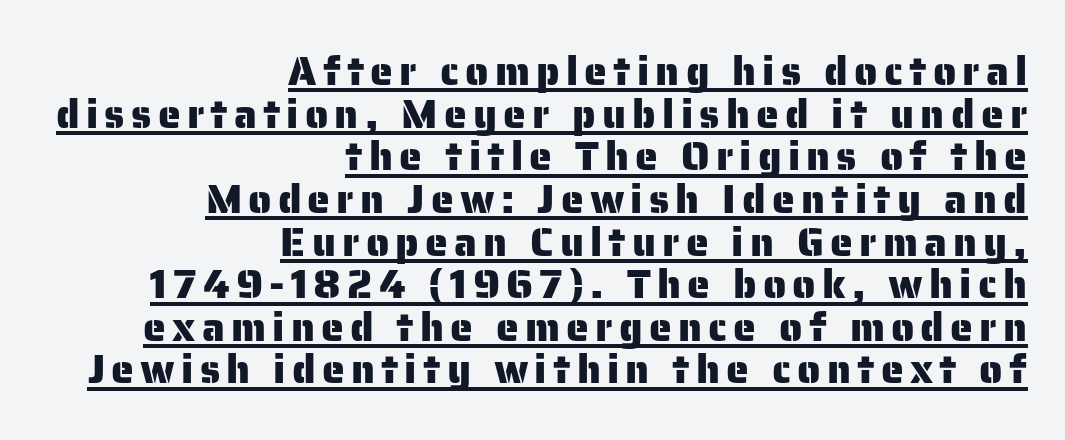
Q: Is the text italic (slanted)? A: No, it is upright.
Q: Is the typeface a serif or a sans-serif typeface? A: Sans-serif.
Q: Is the text underlined? A: Yes.
Q: How is the paragraph aligned? A: Right-aligned.
Q: Is the spacing between lines tight, normal or loose? A: Tight.
Q: Width (condensed, normal, or wide)? A: Normal.
Q: Stroke contrast? A: Low.
Q: x-height? A: Medium.
Q: Monospaced? A: No.
